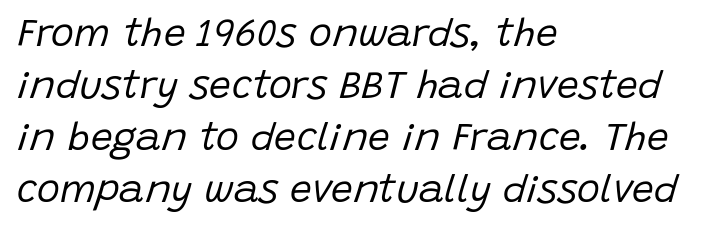
Q: Is the text bold? A: No.
Q: Is the text italic (slanted)? A: Yes, it leans right by about 15 degrees.
Q: Is the text underlined? A: No.
Q: How is the paragraph aligned? A: Left-aligned.
Q: Is the spacing between letters normal or unusually wide? A: Normal.
Q: Is the spacing between lines tight, normal or loose? A: Normal.
Q: Width (condensed, normal, or wide)? A: Normal.
Q: Stroke contrast? A: Low.
Q: x-height? A: Large.
Q: Monospaced? A: No.
